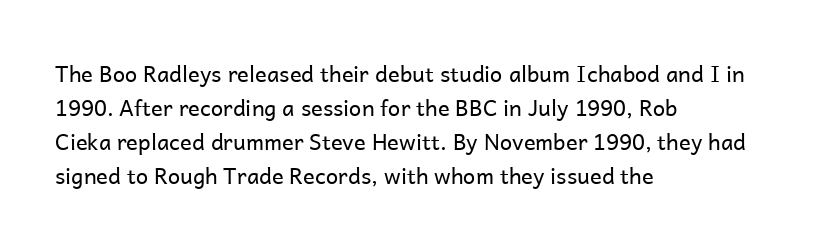
The image shows 22 px text type, upright; set left-aligned, normal line spacing (1.55x), normal letter spacing, not underlined.
